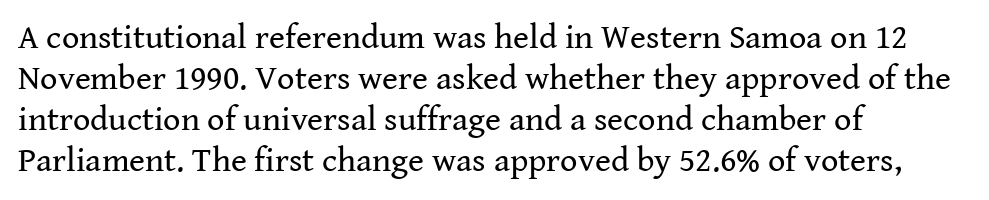
This sample uses a serif face. Which margin do the lines hug? The left one — the right edge is uneven. You could not count columns in this text — the font is proportionally spaced. Default kerning and tracking; the words read as compact shapes.
